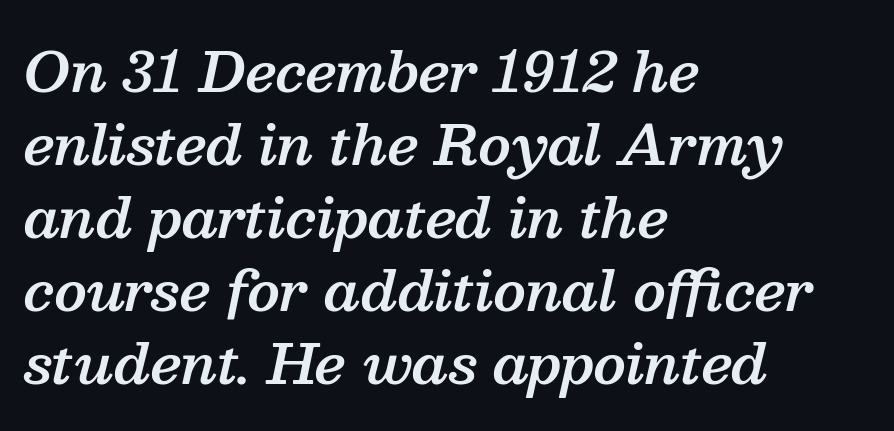
The image shows 54 px semibold serif type, italic (leaning right); set left-aligned, normal line spacing (1.35x), normal letter spacing, not underlined; medium stroke contrast and a medium x-height.
